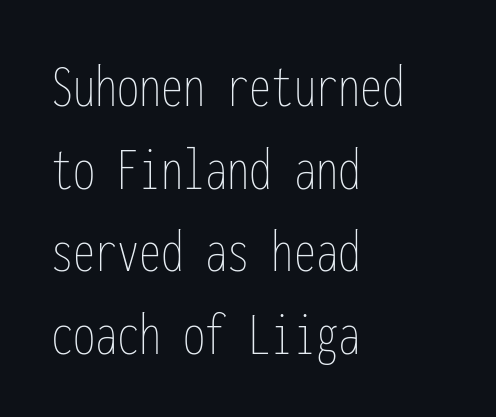
{"italic": "no", "bold": "no", "weight": "thin", "width": "condensed", "stroke_contrast": "low", "x_height": "medium", "monospaced": "yes", "underline": "no", "align": "left", "line_spacing": "normal", "line_spacing_ratio": 1.31, "letter_spacing": "normal", "letter_spacing_em": 0.0, "glyph_px": 63}
